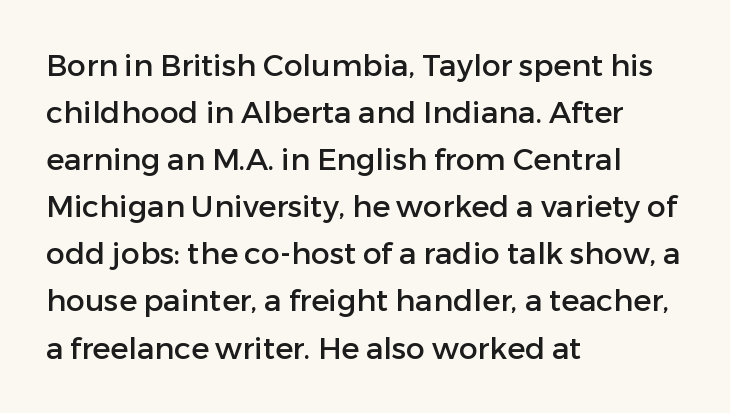
The image shows 30 px sans-serif type, upright; set left-aligned, normal line spacing (1.57x), normal letter spacing, not underlined; low stroke contrast and a medium x-height.
